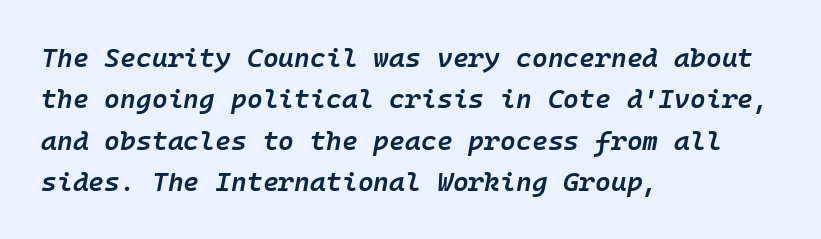
Q: Is the text bold? A: Semi-bold.
Q: Is the text italic (slanted)? A: Yes, it leans right by about 10 degrees.
Q: Is the text underlined? A: No.
Q: How is the paragraph aligned? A: Left-aligned.
Q: Is the spacing between letters normal or unusually wide? A: Normal.
Q: Is the spacing between lines tight, normal or loose? A: Normal.
